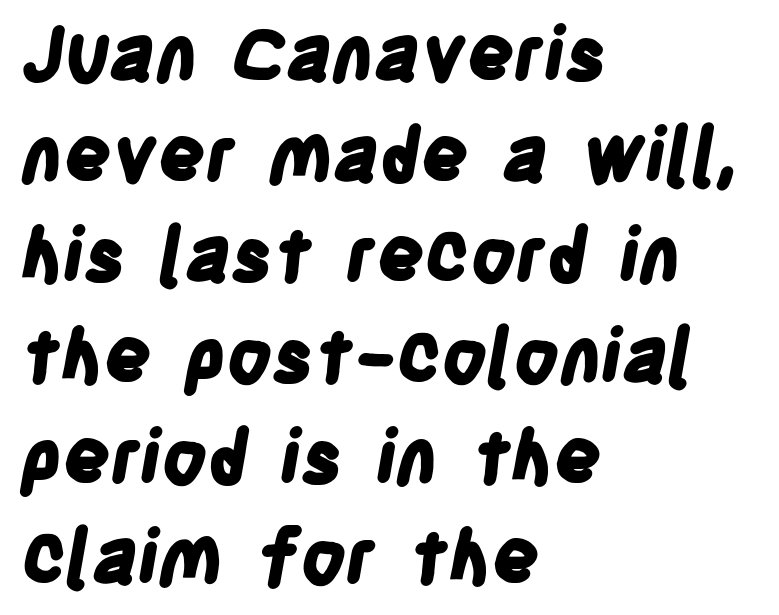
{"serif": "no", "bold": "yes", "weight": "bold", "width": "condensed", "stroke_contrast": "low", "x_height": "large", "monospaced": "no", "underline": "no", "align": "left", "line_spacing": "normal", "line_spacing_ratio": 1.36, "letter_spacing": "normal", "letter_spacing_em": 0.0, "glyph_px": 74}
